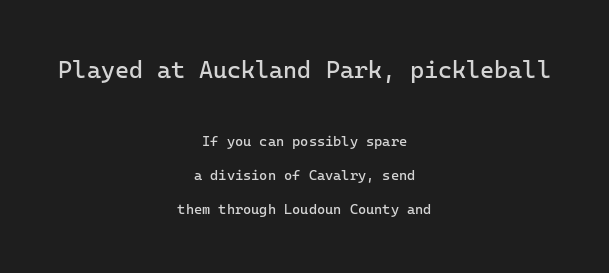
Q: Is the text bold? A: No.
Q: Is the text italic (slanted)? A: No, it is upright.
Q: Is the text underlined? A: No.
Q: How is the paragraph aligned? A: Centered.
Q: Is the spacing between letters normal or unusually wide? A: Normal.
Q: Is the spacing between lines tight, normal or loose? A: Loose.
Q: Which block of text is set in a larger size, the first (top) or the second (bottom)? A: The first (top) one.
